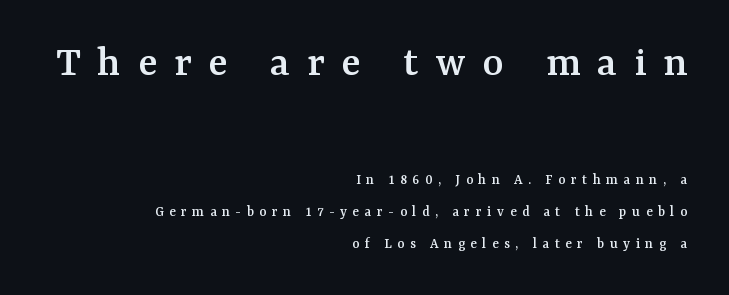
The designer went with a serif here, giving each stem small feet. The paragraph shown leans on its right margin. The line texture is sparse and dotted thanks to wide tracking. Rows of type keep a wide berth in the vertical direction. Ordinary non-slanted type is in use. Compare the two chunks: the upper has the greater cap height.
